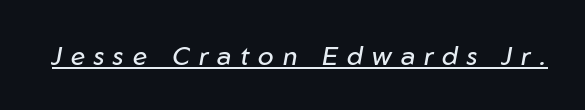
Observe the wide spacing: letters keep a clear distance from each other. The axis of the letterforms is tilted away from vertical. The font sits on the lighter half of the weight spectrum, regular included. The string is rendered with underlining switched on.
